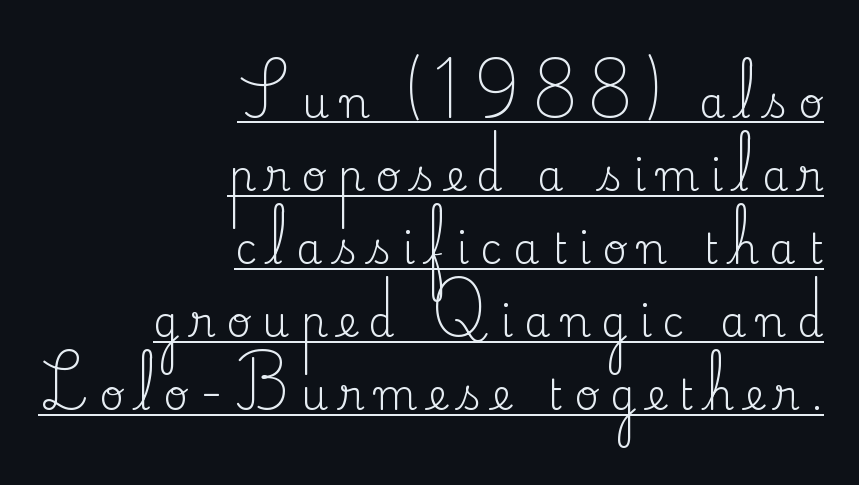
{"serif": "yes", "italic": "no", "bold": "no", "weight": "regular", "width": "normal", "stroke_contrast": "medium", "x_height": "small", "monospaced": "no", "underline": "yes", "align": "right", "line_spacing_ratio": 1.74, "letter_spacing": "wide", "letter_spacing_em": 0.27, "glyph_px": 42}
